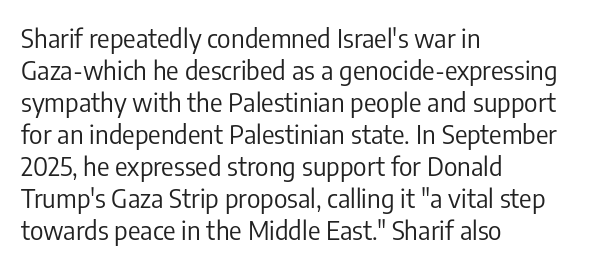
Q: Is the text bold? A: No.
Q: Is the text italic (slanted)? A: No, it is upright.
Q: Is the text underlined? A: No.
Q: How is the paragraph aligned? A: Left-aligned.
Q: Is the spacing between letters normal or unusually wide? A: Normal.
